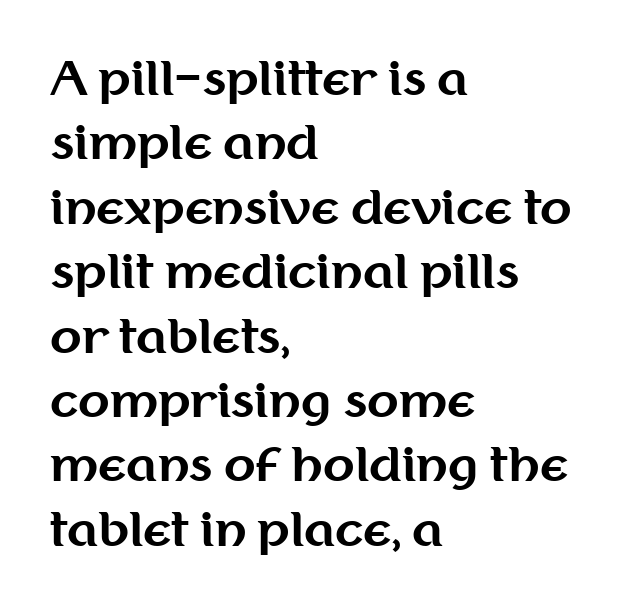
{"serif": "no", "italic": "no", "bold": "yes", "weight": "bold", "width": "normal", "stroke_contrast": "medium", "x_height": "medium", "monospaced": "no", "underline": "no", "align": "left", "line_spacing": "normal", "line_spacing_ratio": 1.4, "letter_spacing": "normal", "letter_spacing_em": 0.0, "glyph_px": 46}
